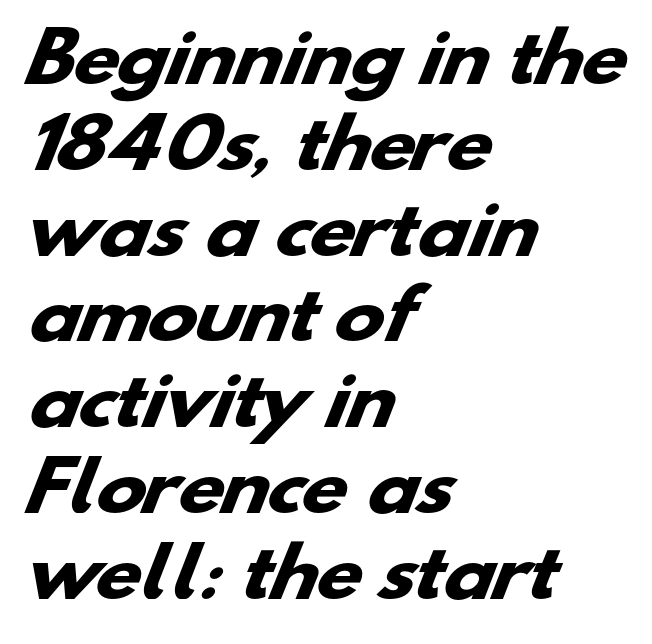
{"serif": "no", "bold": "yes", "weight": "heavy", "width": "wide", "stroke_contrast": "low", "x_height": "small", "monospaced": "no", "underline": "no", "align": "left", "line_spacing": "normal", "line_spacing_ratio": 1.28, "letter_spacing": "normal", "letter_spacing_em": 0.0, "glyph_px": 67}
